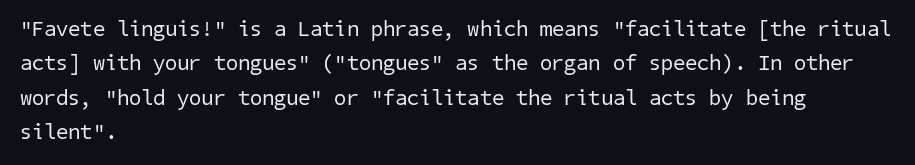
{"bold": "no", "underline": "no", "align": "left", "line_spacing": "normal", "line_spacing_ratio": 1.56, "letter_spacing": "normal", "letter_spacing_em": 0.0, "glyph_px": 22}
